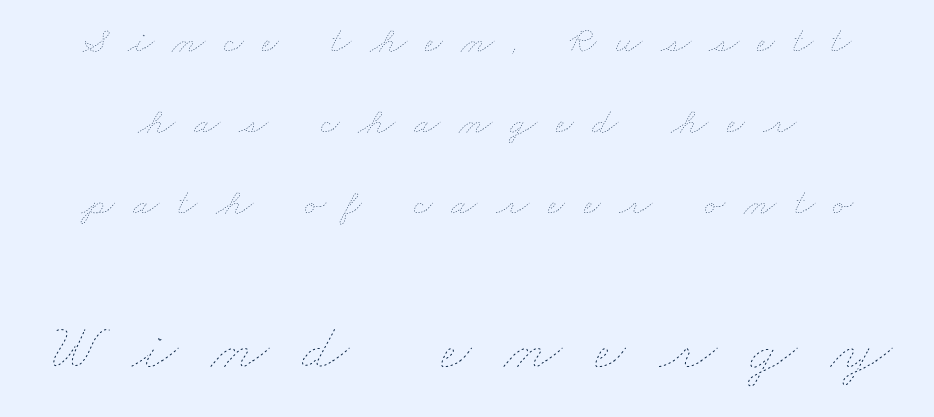
The face used here is proportionally spaced, like ordinary book or web type. Nobody drew a line under any word here. Loose tracking; the words dissolve into strings of separated letters. The typeface has the unassuming heft of standard copy or less. Type size steps up from the first block to the second.
